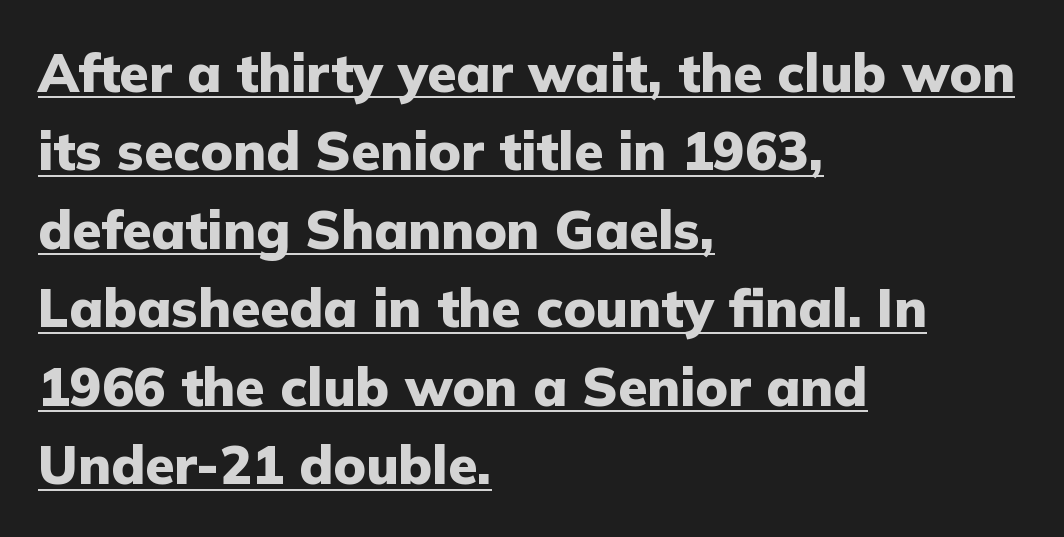
{"serif": "no", "italic": "no", "bold": "yes", "weight": "heavy", "width": "normal", "stroke_contrast": "low", "x_height": "medium", "monospaced": "no", "underline": "yes", "align": "left", "line_spacing": "normal", "line_spacing_ratio": 1.48, "letter_spacing": "normal", "letter_spacing_em": 0.0, "glyph_px": 53}
